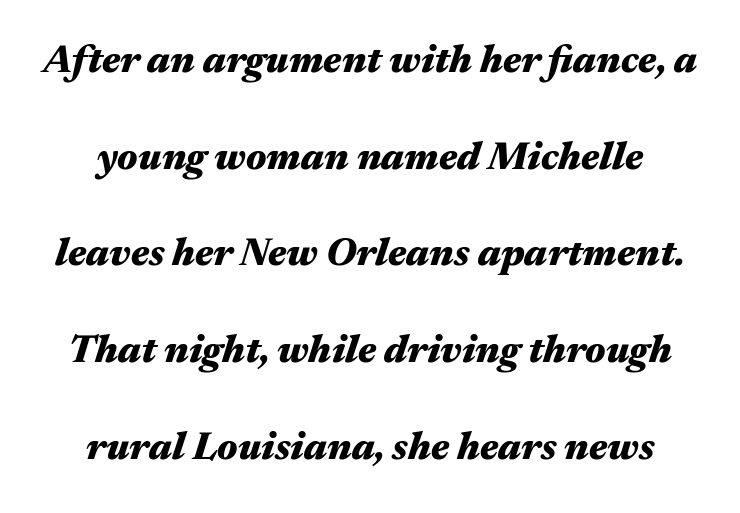
Q: Is the text bold? A: Yes.
Q: Is the text italic (slanted)? A: Yes, it leans right by about 17 degrees.
Q: Is the text underlined? A: No.
Q: Is the spacing between letters normal or unusually wide? A: Normal.
Q: Is the spacing between lines tight, normal or loose? A: Loose.
Q: Width (condensed, normal, or wide)? A: Wide.
Q: Stroke contrast? A: Medium.
Q: x-height? A: Medium.
Q: Monospaced? A: No.
